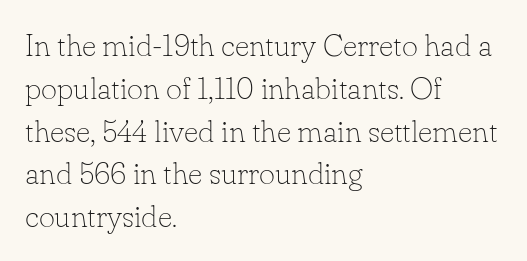
The image shows 31 px thin serif type, upright; set left-aligned, normal line spacing (1.38x), normal letter spacing, not underlined; low stroke contrast and a small x-height.
